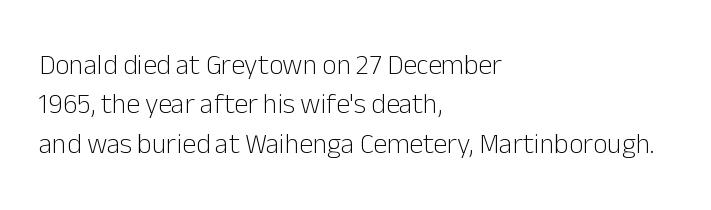
The image shows 28 px light sans-serif type, upright; set left-aligned, normal line spacing (1.41x), normal letter spacing, not underlined; low stroke contrast and a medium x-height.
